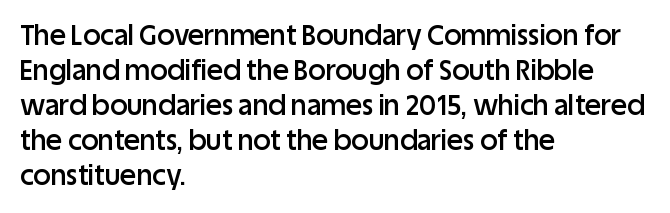
{"italic": "no", "bold": "semi", "underline": "no", "align": "left", "line_spacing": "normal", "line_spacing_ratio": 1.3, "letter_spacing": "normal", "letter_spacing_em": 0.0, "glyph_px": 27}
